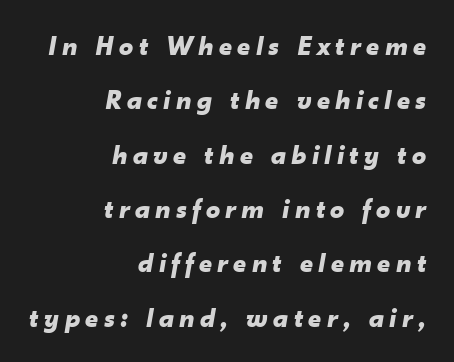
{"italic": "yes", "lean": "right", "slant_degrees": 10, "bold": "yes", "weight": "bold", "width": "normal", "stroke_contrast": "low", "x_height": "small", "monospaced": "no", "underline": "no", "align": "right", "line_spacing": "loose", "line_spacing_ratio": 1.94, "glyph_px": 28}
